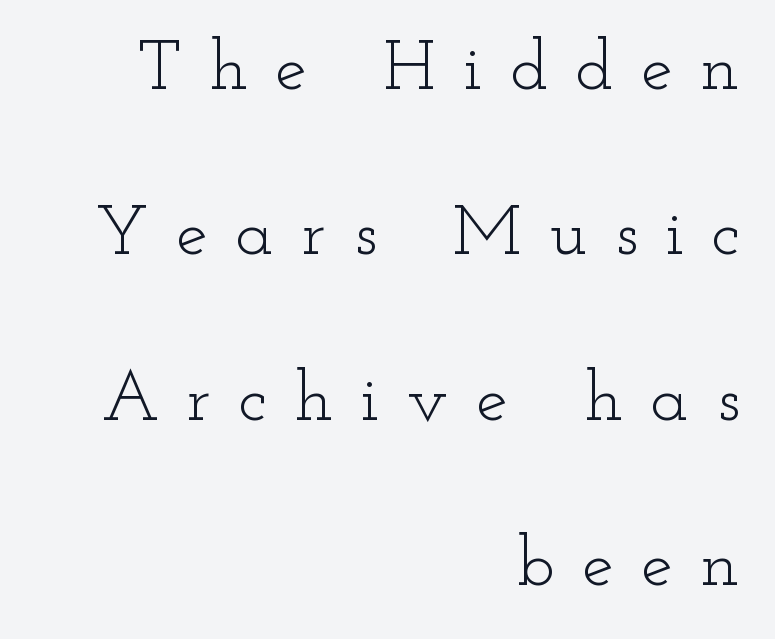
{"serif": "yes", "italic": "no", "bold": "no", "weight": "light", "width": "wide", "stroke_contrast": "low", "x_height": "small", "monospaced": "no", "underline": "no", "align": "right", "line_spacing": "loose", "line_spacing_ratio": 2.33, "letter_spacing": "wide", "letter_spacing_em": 0.39, "glyph_px": 71}
